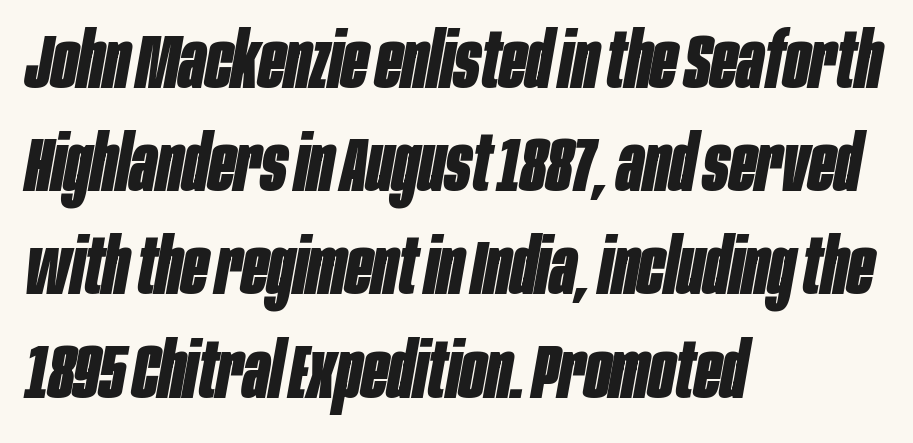
{"italic": "yes", "lean": "right", "slant_degrees": 10, "bold": "yes", "weight": "bold", "width": "condensed", "stroke_contrast": "low", "x_height": "large", "monospaced": "no", "underline": "no", "align": "left", "line_spacing": "normal", "line_spacing_ratio": 1.34, "letter_spacing": "normal", "letter_spacing_em": 0.0, "glyph_px": 77}
